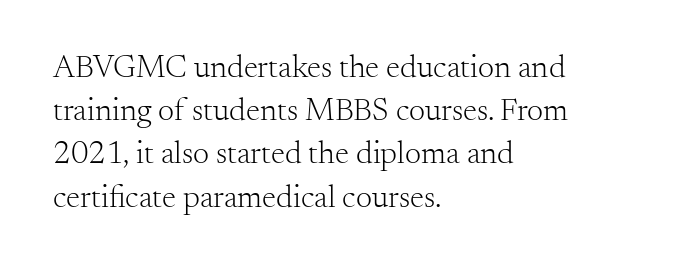
{"serif": "yes", "italic": "no", "bold": "no", "weight": "light", "width": "normal", "stroke_contrast": "medium", "x_height": "small", "monospaced": "no", "underline": "no", "align": "left", "line_spacing": "normal", "line_spacing_ratio": 1.35, "letter_spacing": "normal", "letter_spacing_em": 0.0, "glyph_px": 32}
